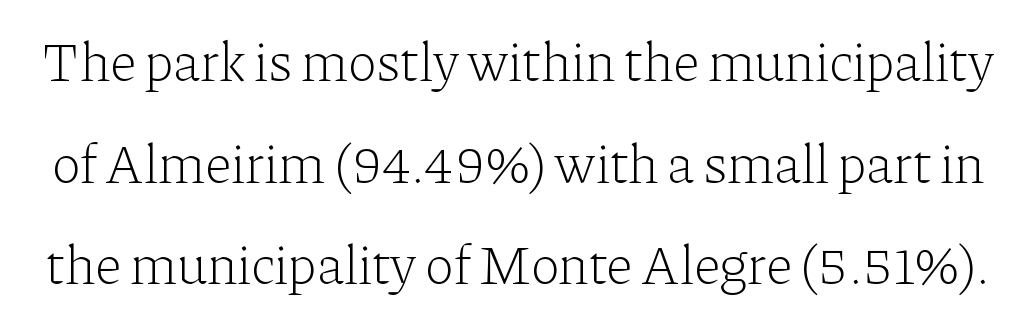
Look at the tracking — it's just the regular setting, nothing added. The rendering shows small feet on the letterforms — a serif design. The strokes are not fattened; the text isn't bold. A clean baseline with only descenders dipping below it.
